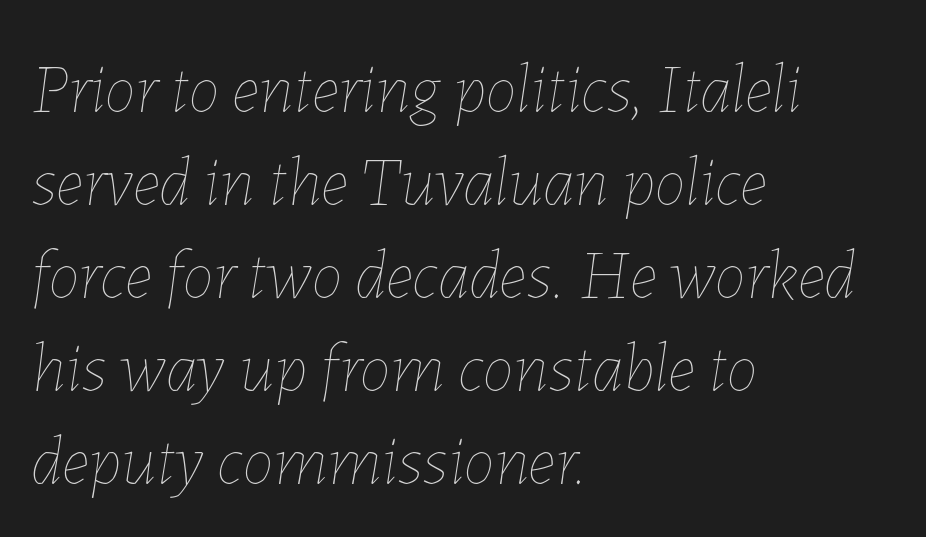
Q: Is the text bold? A: No.
Q: Is the text italic (slanted)? A: Yes, it leans right by about 7 degrees.
Q: Is the text underlined? A: No.
Q: How is the paragraph aligned? A: Left-aligned.
Q: Is the spacing between letters normal or unusually wide? A: Normal.
Q: Is the spacing between lines tight, normal or loose? A: Normal.
Q: Width (condensed, normal, or wide)? A: Normal.
Q: Stroke contrast? A: Low.
Q: x-height? A: Medium.
Q: Monospaced? A: No.
